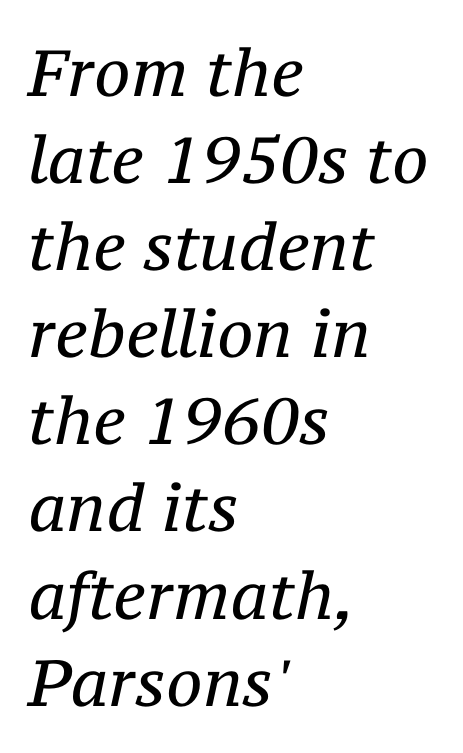
The image shows 65 px regular-weight serif type, italic (leaning right); set left-aligned, normal line spacing (1.34x), normal letter spacing, not underlined; medium stroke contrast and a medium x-height.
